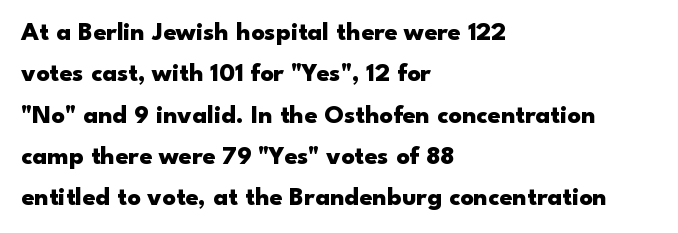
{"italic": "no", "bold": "yes", "underline": "no", "align": "left", "line_spacing": "normal", "line_spacing_ratio": 1.59, "letter_spacing": "normal", "letter_spacing_em": 0.0, "glyph_px": 26}
